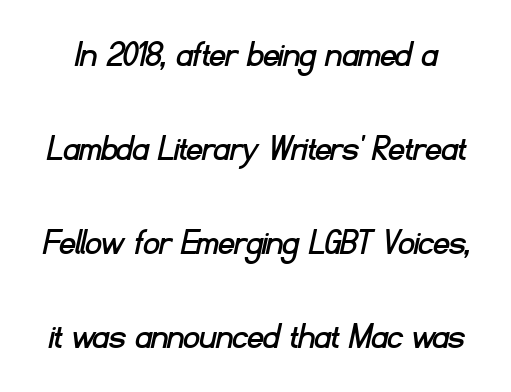
Q: Is the typeface a serif or a sans-serif typeface? A: Sans-serif.
Q: Is the text underlined? A: No.
Q: Is the spacing between letters normal or unusually wide? A: Normal.
Q: Is the spacing between lines tight, normal or loose? A: Loose.
Q: Width (condensed, normal, or wide)? A: Normal.
Q: Stroke contrast? A: Low.
Q: x-height? A: Small.
Q: Monospaced? A: No.
